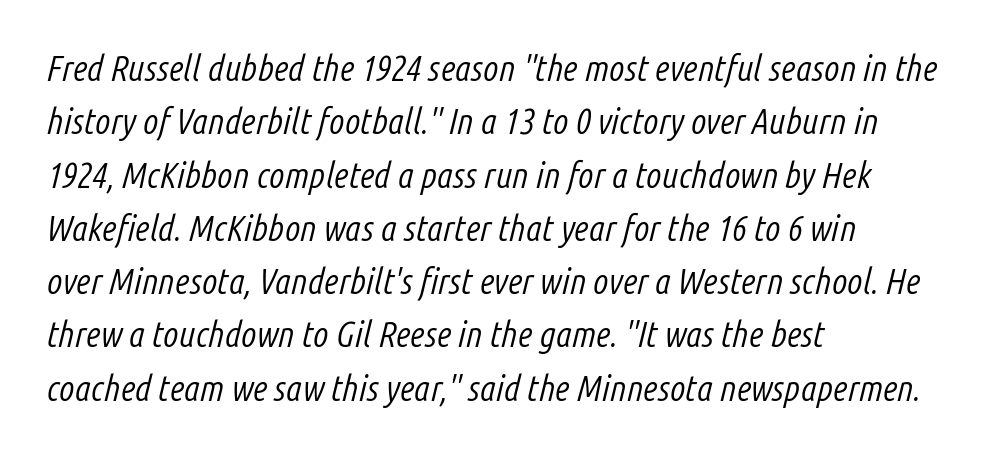
The image shows 36 px light, condensed type, italic (leaning right); set left-aligned, normal line spacing (1.48x), normal letter spacing, not underlined; low stroke contrast and a medium x-height.
